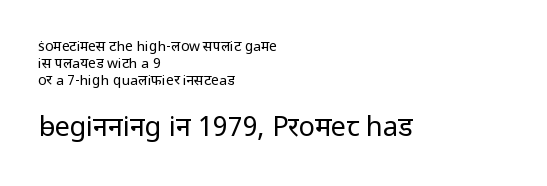
The image shows 27 px text type, upright; set left-aligned, line spacing 1.22x, normal letter spacing, not underlined; the second (bottom) block is 1.93x larger.
